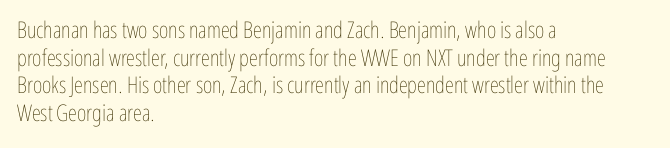
Unlike italic type, these characters show no tilt at all. The string is rendered with underlining switched off. The lines are quadded left. Tracking here is standard; glyphs follow each other at the usual distance. The letters look calm and open, with moderate or lighter stems.
